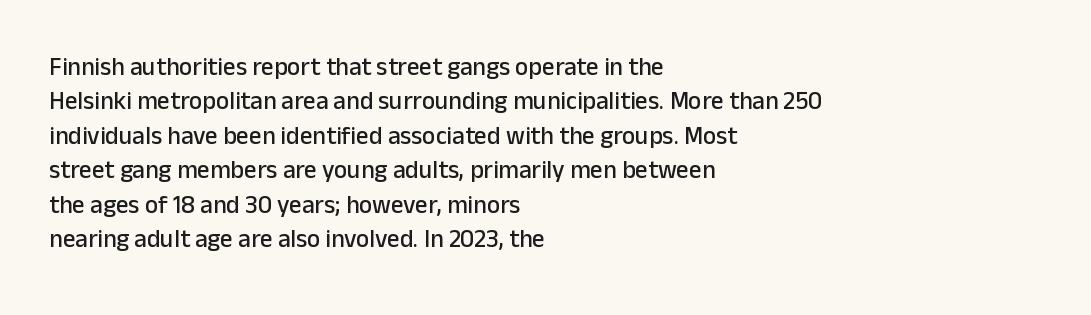
Style check: upright. All the whitespace from short lines collects on the right. Rule under the text: the space is simply empty. Leading matches the norm, producing a regular column.
